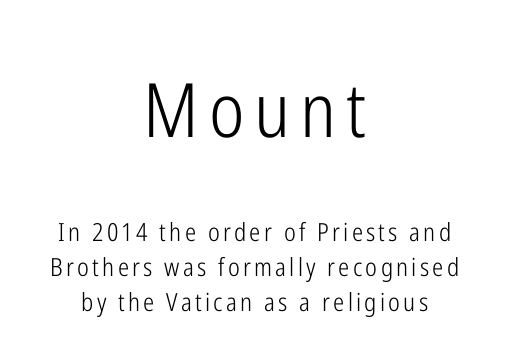
{"serif": "no", "italic": "no", "bold": "no", "weight": "light", "width": "condensed", "stroke_contrast": "low", "x_height": "medium", "monospaced": "no", "underline": "no", "align": "center", "line_spacing": "normal", "line_spacing_ratio": 1.41, "larger_block": "first", "size_ratio": 3.0, "glyph_px": 75}
